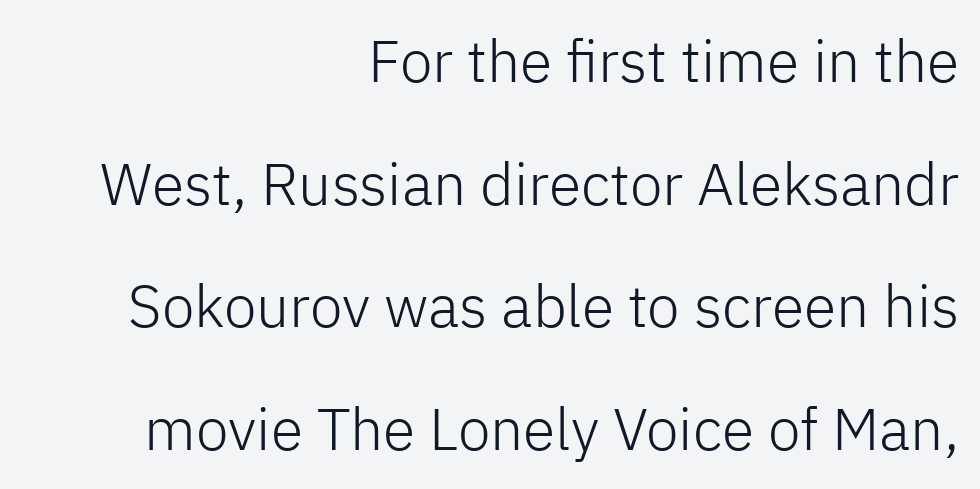
Q: Is the text bold? A: No.
Q: Is the text italic (slanted)? A: No, it is upright.
Q: Is the typeface a serif or a sans-serif typeface? A: Sans-serif.
Q: Is the text underlined? A: No.
Q: How is the paragraph aligned? A: Right-aligned.
Q: Is the spacing between letters normal or unusually wide? A: Normal.
Q: Is the spacing between lines tight, normal or loose? A: Loose.
Q: Width (condensed, normal, or wide)? A: Normal.
Q: Stroke contrast? A: Low.
Q: x-height? A: Medium.
Q: Monospaced? A: No.
